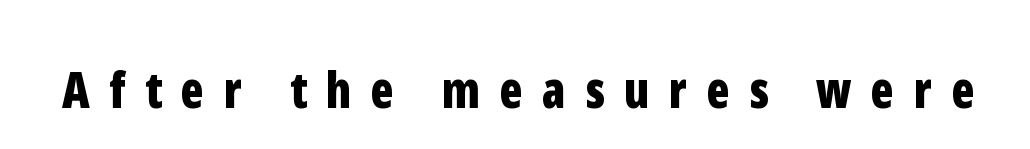
{"serif": "no", "italic": "no", "bold": "yes", "weight": "bold", "width": "condensed", "stroke_contrast": "low", "x_height": "medium", "monospaced": "no", "underline": "no", "letter_spacing": "wide", "letter_spacing_em": 0.4, "glyph_px": 49}
